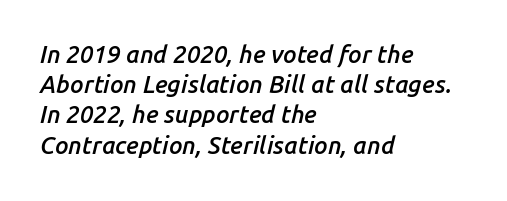
Q: Is the text bold? A: Semi-bold.
Q: Is the text italic (slanted)? A: Yes, it leans right by about 14 degrees.
Q: Is the text underlined? A: No.
Q: How is the paragraph aligned? A: Left-aligned.
Q: Is the spacing between letters normal or unusually wide? A: Normal.
Q: Is the spacing between lines tight, normal or loose? A: Normal.
